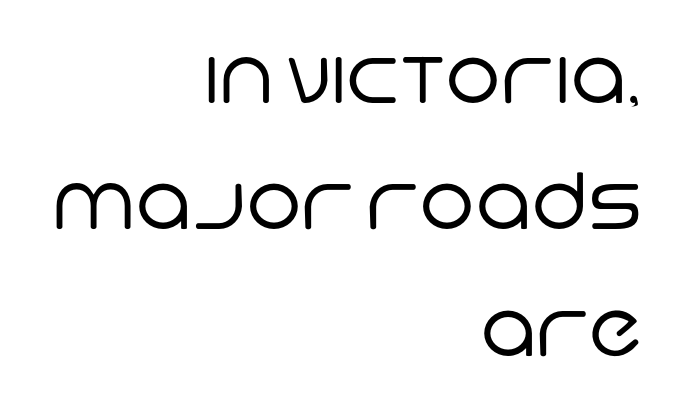
A bare baseline throughout the passage. The compositor pushed each line to the right boundary. A quiet, ordinary-to-light weight characterises the typeface. Nothing sits at the stroke ends, so this counts as sans-serif. This block has exactly the height ordinary leading produces. Default kerning and tracking; the words read as compact shapes.
